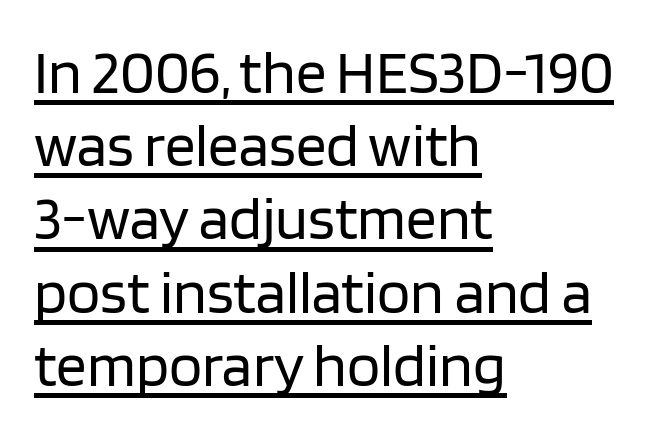
{"serif": "no", "italic": "no", "bold": "no", "weight": "regular", "width": "normal", "stroke_contrast": "low", "x_height": "large", "monospaced": "no", "underline": "yes", "align": "left", "line_spacing_ratio": 1.2, "letter_spacing": "normal", "letter_spacing_em": 0.0, "glyph_px": 61}
